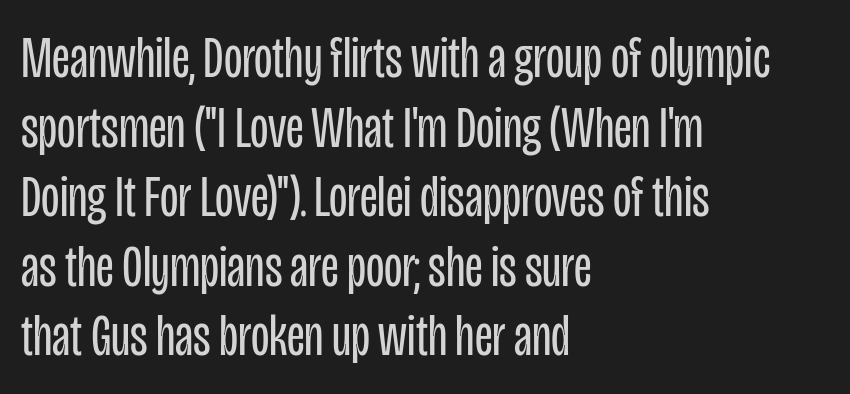
All the whitespace from short lines collects on the right. Look at the tracking — it's just the regular setting, nothing added. Type without underlining. The cut favours lightness, reaching ordinary text weight at its darkest.
